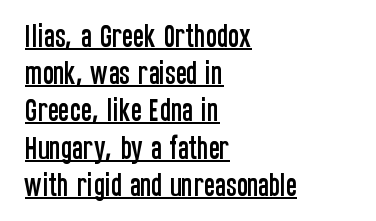
Q: Is the text italic (slanted)? A: No, it is upright.
Q: Is the text underlined? A: Yes.
Q: How is the paragraph aligned? A: Left-aligned.
Q: Is the spacing between letters normal or unusually wide? A: Normal.
Q: Is the spacing between lines tight, normal or loose? A: Normal.
